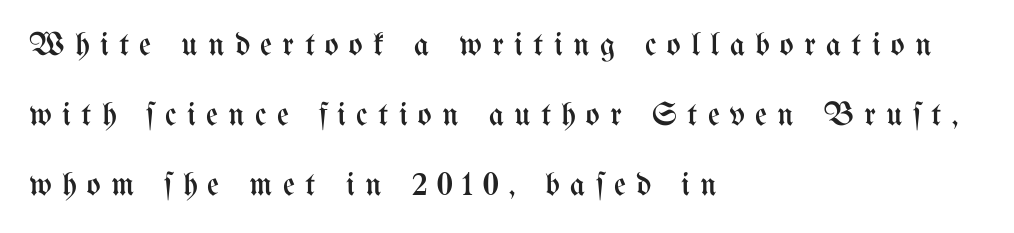
Here the designer chose a conventional face with non-uniform glyph widths. Underlining? Definitely not there. Notice the wide empty band between every row — that's loose leading. Bold? No — there's no thickening of the strokes. A typesetter would mark this as roman, not italic.
